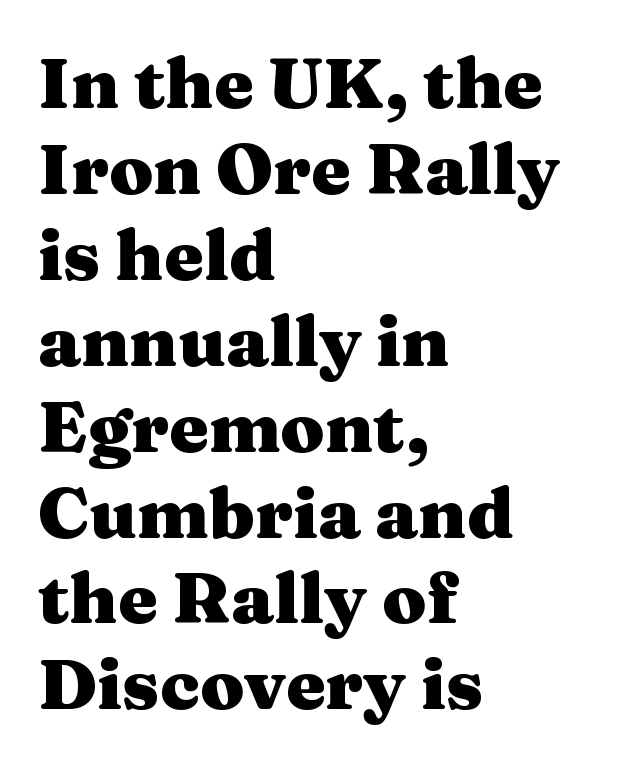
The lettering holds an erect, upright posture throughout. Only glyphs here, with clear space below each row. Old-style or modern, the face here clearly has serifs. Line starts are locked; line ends wander. The rendering uses natural spacing where letterforms have individual widths.
